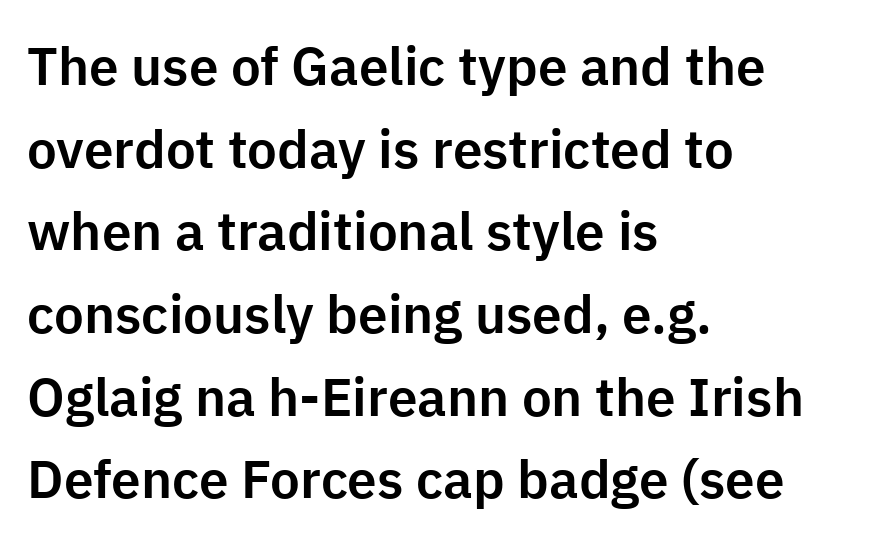
The image shows 53 px sans-serif type, upright; set left-aligned, normal line spacing (1.56x), normal letter spacing, not underlined; low stroke contrast and a medium x-height.
